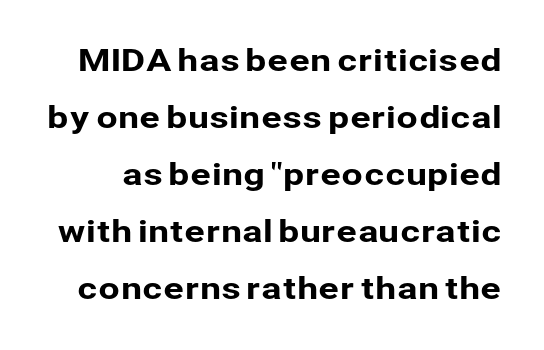
The image shows 31 px sans-serif type, upright; set line spacing 1.84x, normal letter spacing, not underlined; low stroke contrast and a medium x-height.
